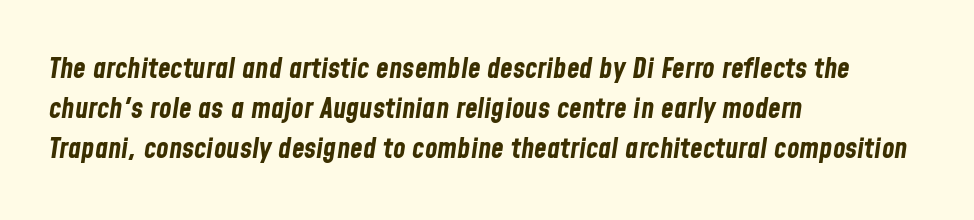
Each glyph is drawn with heavy, bold strokes. Beneath every word, the page is bare. Which margin do the lines hug? The left one — the right edge is uneven. The gaps between neighbouring characters are ordinary and unremarkable. Whoever set this chose a conventional vertical rhythm.
